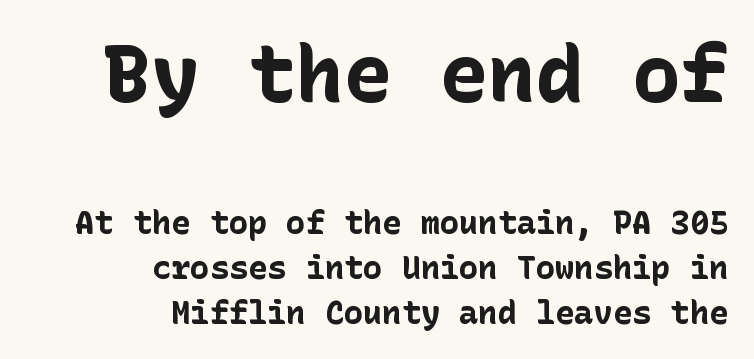
The image shows 80 px bold sans-serif type, upright; set right-aligned, normal line spacing (1.41x), normal letter spacing, not underlined; the first (top) block is 2.5x larger; low stroke contrast and a medium x-height.
